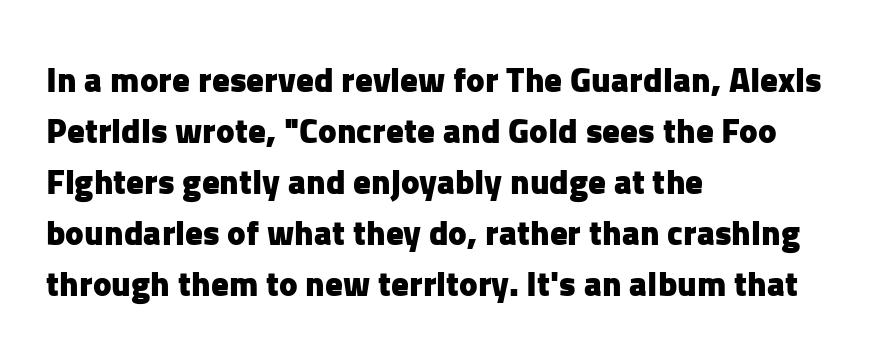
The image shows 35 px heavy sans-serif type, upright; set left-aligned, normal line spacing (1.46x), normal letter spacing, not underlined; low stroke contrast and a medium x-height.
